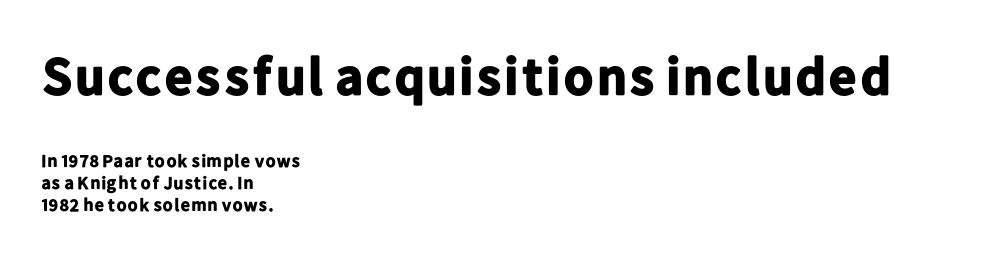
The rendering uses natural spacing where letterforms have individual widths. Size contrast runs from large at the top to small at the bottom. Tracking here is standard; glyphs follow each other at the usual distance. The space directly below the letters is spotless. The characters look thick and weighty, a clear bold. The typeface chosen for these lines omits serifs.
